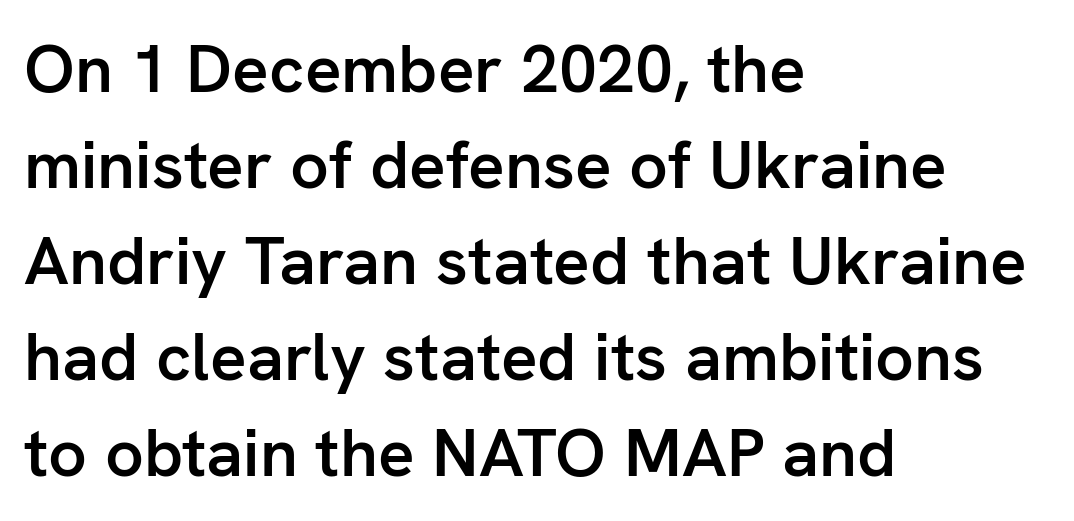
The passage shown is typed in a proportional face where columns would drift. The leading is moderate, giving the passage an even texture. On the weight axis this lands at semibold, roughly 600. Quick note: not italic, upright. The typeface chosen for these lines omits serifs. Has an underline been added? It has not.
